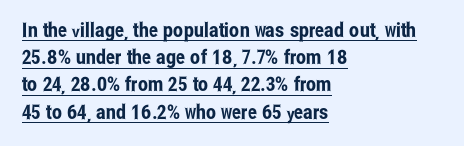
{"italic": "no", "underline": "yes", "align": "left", "line_spacing": "normal", "line_spacing_ratio": 1.36, "letter_spacing": "normal", "letter_spacing_em": 0.0, "glyph_px": 20}
